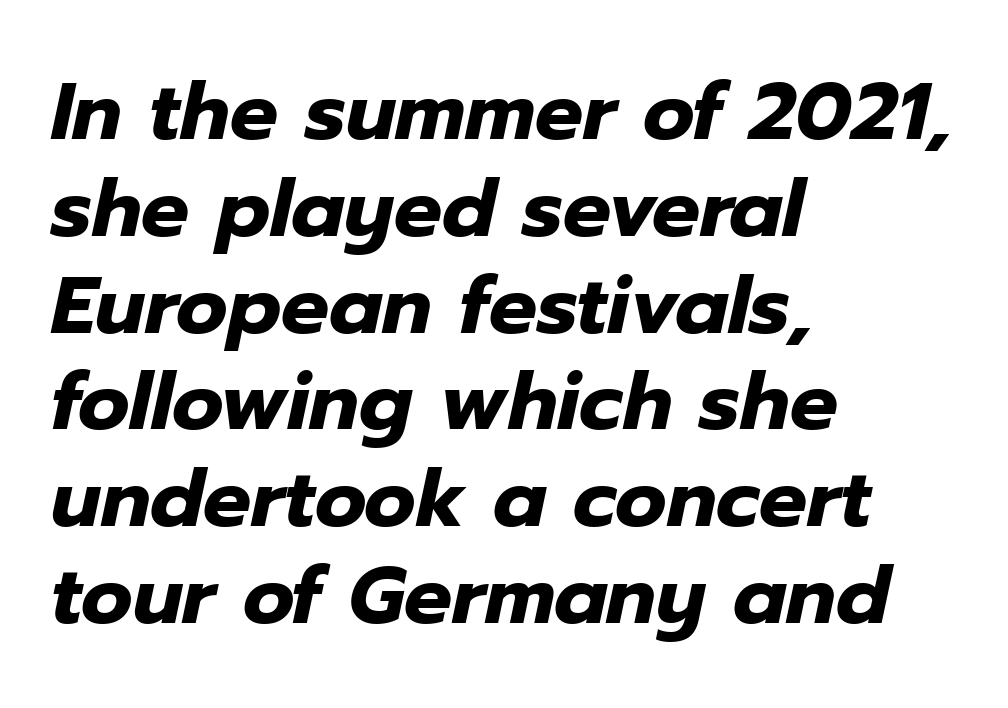
The image shows 80 px heavy type, italic (leaning right); set left-aligned, line spacing 1.21x, normal letter spacing, not underlined; low stroke contrast and a medium x-height.
